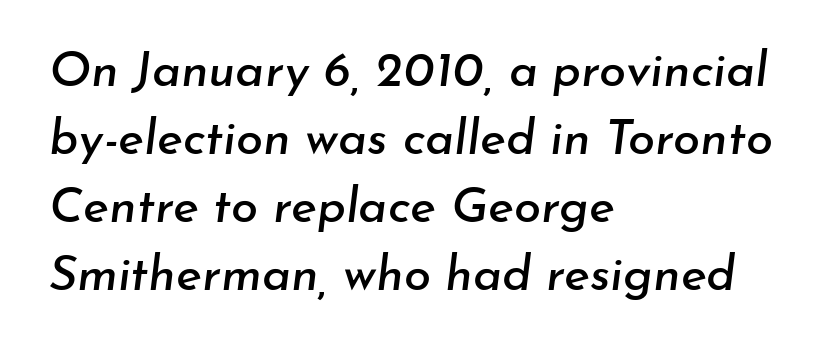
The image shows 49 px text type, italic (leaning right); set left-aligned, normal line spacing (1.39x), normal letter spacing, not underlined; low stroke contrast and a small x-height.
